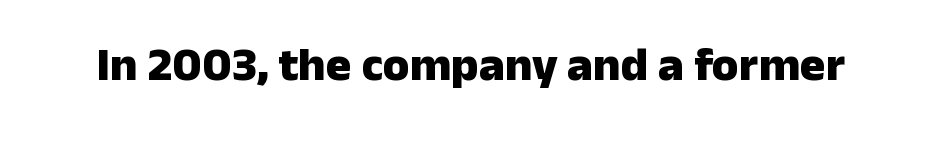
The image shows 48 px heavy sans-serif type, upright; set normal letter spacing, not underlined; low stroke contrast and a medium x-height.
